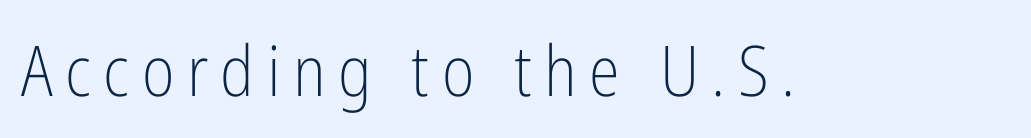
Q: Is the text bold? A: No.
Q: Is the text italic (slanted)? A: No, it is upright.
Q: Is the typeface a serif or a sans-serif typeface? A: Sans-serif.
Q: Is the text underlined? A: No.
Q: Width (condensed, normal, or wide)? A: Condensed.
Q: Stroke contrast? A: Low.
Q: x-height? A: Medium.
Q: Monospaced? A: No.
